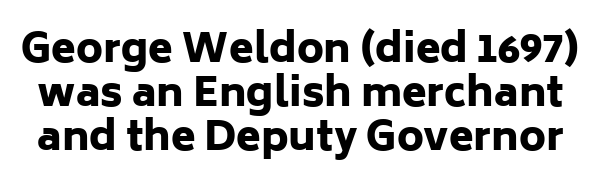
The image shows 40 px heavy sans-serif type, upright; set tight line spacing (1.1x), normal letter spacing, not underlined; low stroke contrast and a medium x-height.
